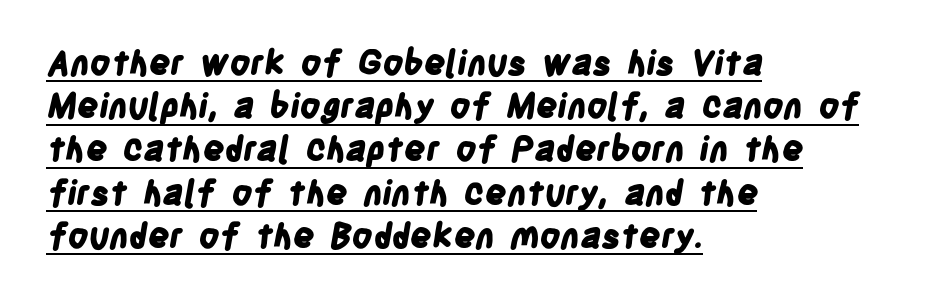
Q: Is the text bold? A: Yes.
Q: Is the typeface a serif or a sans-serif typeface? A: Sans-serif.
Q: Is the text underlined? A: Yes.
Q: How is the paragraph aligned? A: Left-aligned.
Q: Is the spacing between letters normal or unusually wide? A: Normal.
Q: Is the spacing between lines tight, normal or loose? A: Normal.
Q: Width (condensed, normal, or wide)? A: Condensed.
Q: Stroke contrast? A: Low.
Q: x-height? A: Large.
Q: Monospaced? A: No.
